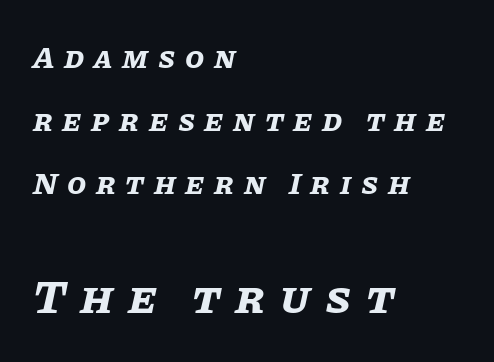
These lines have a slow, spaced-out rhythm from letter to letter. This sample uses an oblique cut, with every glyph tilted off the vertical. The emphasis by scale lands on block number two, below. Do the characters align in a grid? No, the font is proportional. Alignment: flush left.
